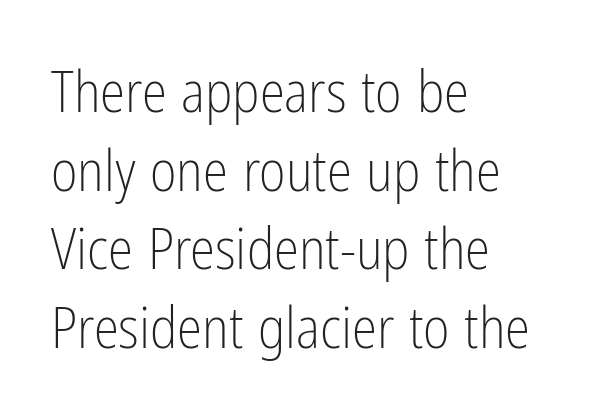
{"serif": "no", "italic": "no", "bold": "no", "weight": "light", "width": "condensed", "stroke_contrast": "low", "x_height": "medium", "monospaced": "no", "underline": "no", "align": "left", "line_spacing": "normal", "line_spacing_ratio": 1.38, "letter_spacing": "normal", "letter_spacing_em": 0.0, "glyph_px": 57}
